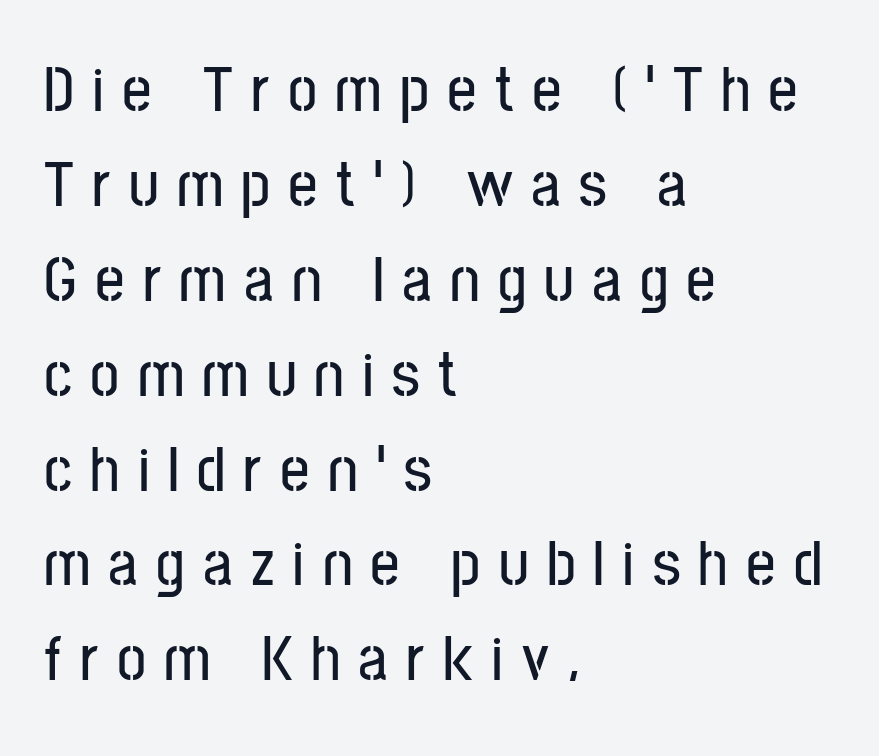
In terms of letterspacing, this is a distinctly airy, spread setting. Interline gaps are of average width in this sample. Is this a fixed-width face? No — the glyphs have proportional, varying widths. Do the letters lean? They stand straight. If you drew a ruler down the left edge, every line would touch it.
